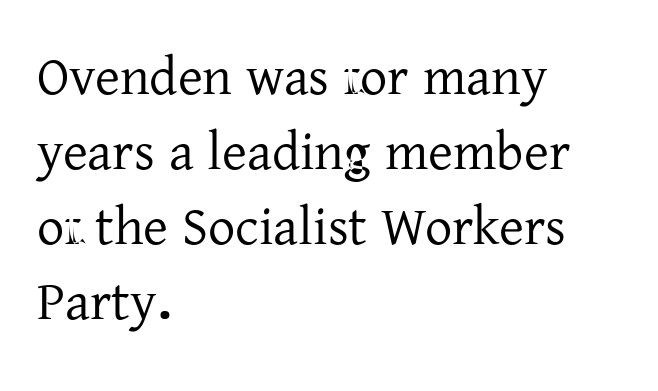
This sample has the flowing, uneven cadence of proportional lettering. Old-style or modern, the face here clearly has serifs. One-word summary of the alignment: left. Only glyphs here, with clear space below each row. How would I describe the line gaps? Plain and ordinary.
